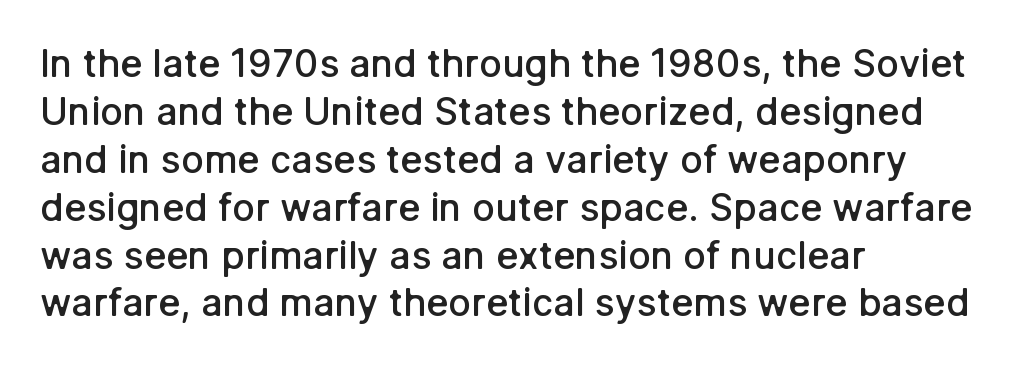
The image shows 38 px semibold sans-serif type, upright; set left-aligned, normal line spacing (1.26x), normal letter spacing, not underlined; low stroke contrast and a medium x-height.
